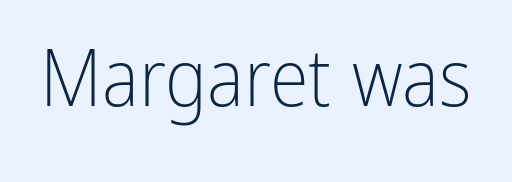
Q: Is the text bold? A: No.
Q: Is the text italic (slanted)? A: No, it is upright.
Q: Is the typeface a serif or a sans-serif typeface? A: Sans-serif.
Q: Is the text underlined? A: No.
Q: Is the spacing between letters normal or unusually wide? A: Normal.
Q: Width (condensed, normal, or wide)? A: Condensed.
Q: Stroke contrast? A: Low.
Q: x-height? A: Medium.
Q: Monospaced? A: No.
